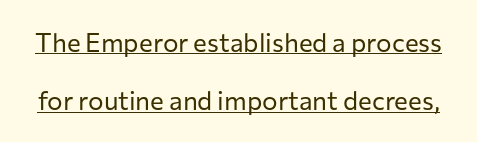
Nothing heavy about these letters — not bold at all. You could call the tracking neutral — neither tight nor loose. Vertical strokes here are truly vertical. Check the space under the baseline: a stroke is drawn there. If you measured baseline to baseline, you'd find a long distance.
